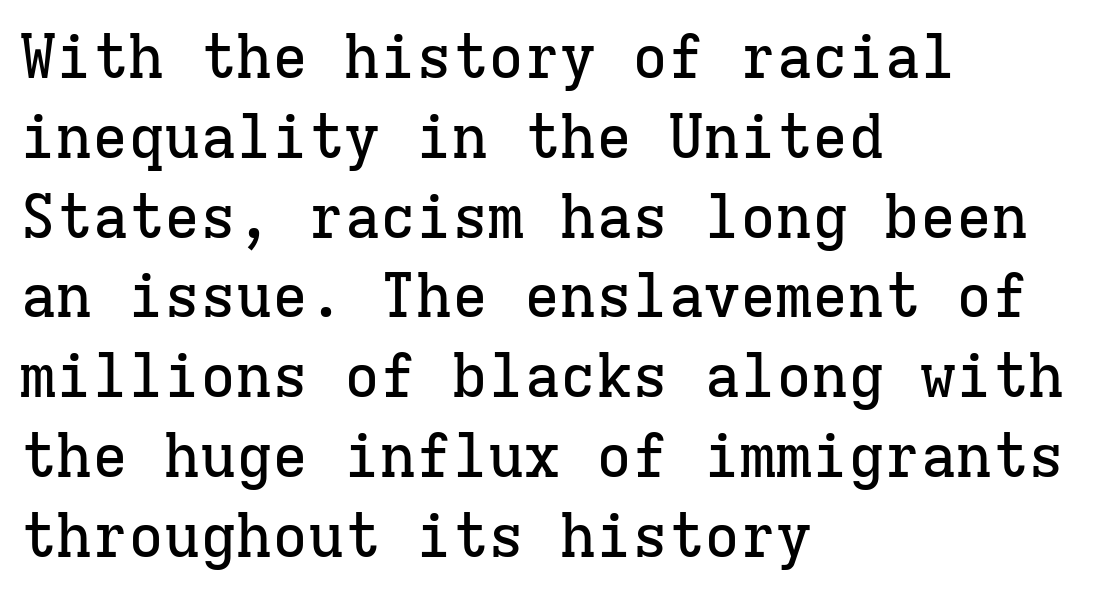
{"serif": "yes", "italic": "no", "width": "normal", "stroke_contrast": "low", "x_height": "medium", "monospaced": "yes", "underline": "no", "align": "left", "line_spacing": "normal", "line_spacing_ratio": 1.33, "letter_spacing": "normal", "letter_spacing_em": 0.0, "glyph_px": 60}
